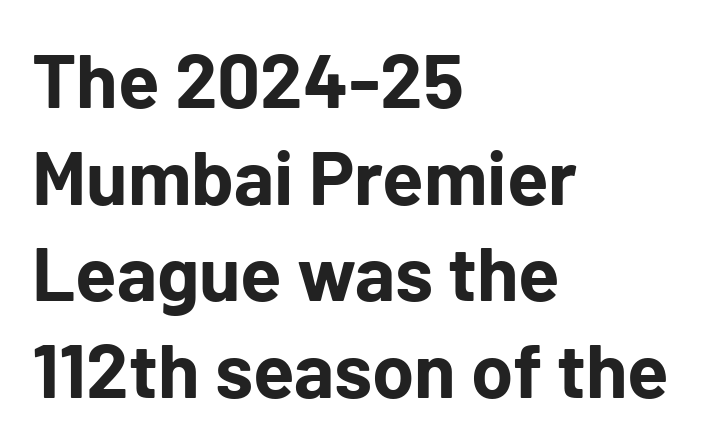
The image shows 76 px bold sans-serif type, upright; set left-aligned, normal line spacing (1.27x), normal letter spacing, not underlined; low stroke contrast and a medium x-height.
